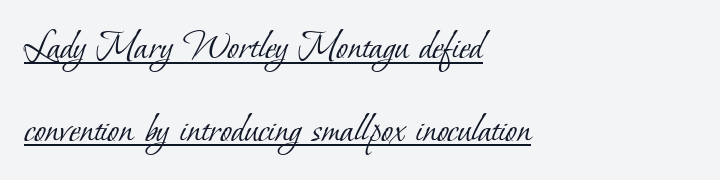
{"serif": "yes", "bold": "no", "weight": "light", "width": "normal", "stroke_contrast": "low", "x_height": "small", "monospaced": "no", "underline": "yes", "align": "left", "line_spacing": "loose", "line_spacing_ratio": 1.97, "letter_spacing": "normal", "letter_spacing_em": 0.0, "glyph_px": 42}
